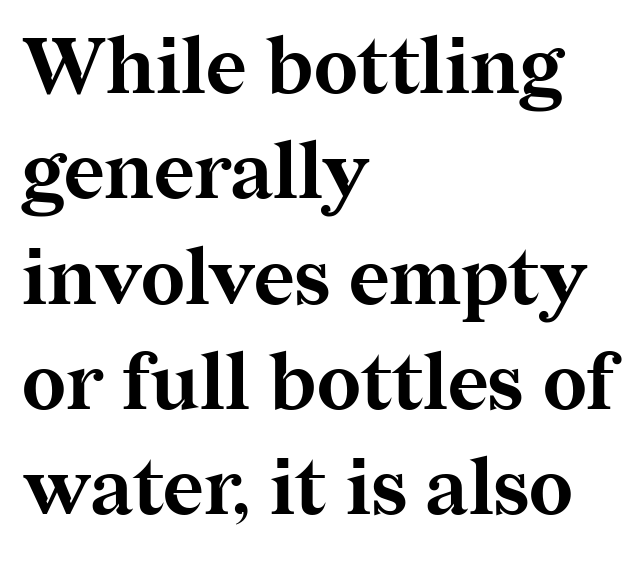
{"serif": "yes", "italic": "no", "bold": "yes", "weight": "bold", "width": "normal", "stroke_contrast": "medium", "x_height": "medium", "monospaced": "no", "underline": "no", "align": "left", "line_spacing": "normal", "line_spacing_ratio": 1.35, "letter_spacing": "normal", "letter_spacing_em": 0.0, "glyph_px": 78}
